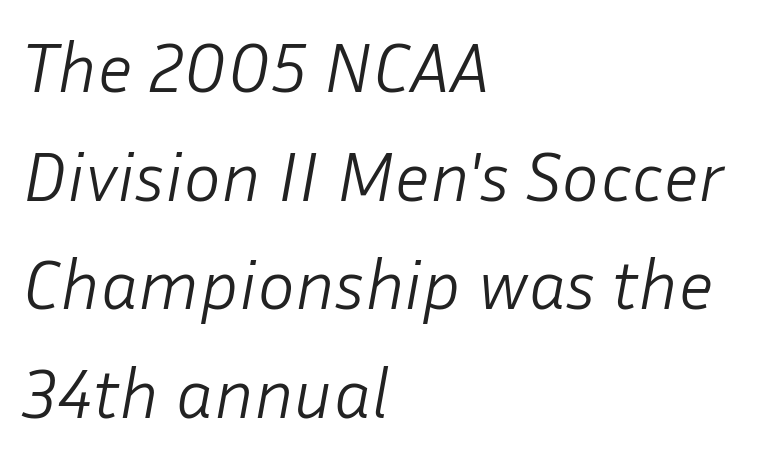
Looks like regular typesetting: each glyph gets only the width it needs. Each row of text sits above clean, open space. Interline gaps are of average width in this sample. Is the block centered? No — it sits flush against the left margin. The passage shown leans; its letterforms are oblique. Compared with typical body copy, the letter spacing here is the same.
